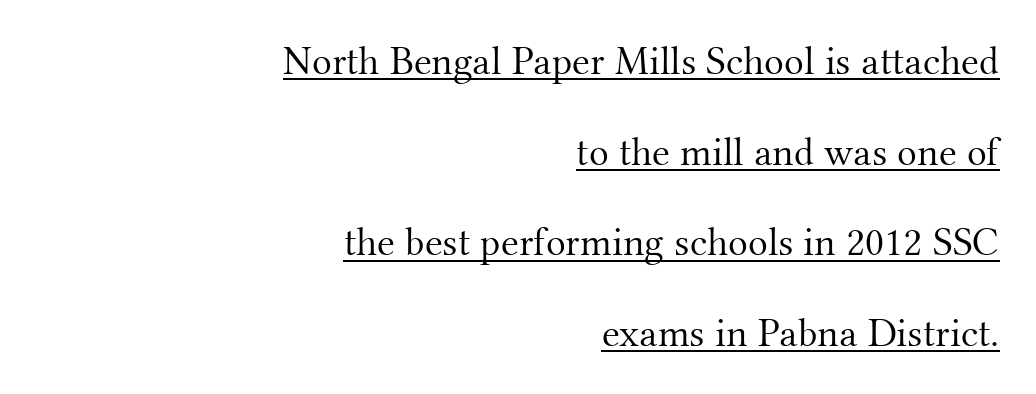
Q: Is the text bold? A: No.
Q: Is the text italic (slanted)? A: No, it is upright.
Q: Is the typeface a serif or a sans-serif typeface? A: Serif.
Q: Is the text underlined? A: Yes.
Q: How is the paragraph aligned? A: Right-aligned.
Q: Is the spacing between letters normal or unusually wide? A: Normal.
Q: Is the spacing between lines tight, normal or loose? A: Loose.
Q: Width (condensed, normal, or wide)? A: Normal.
Q: Stroke contrast? A: Medium.
Q: x-height? A: Small.
Q: Monospaced? A: No.
